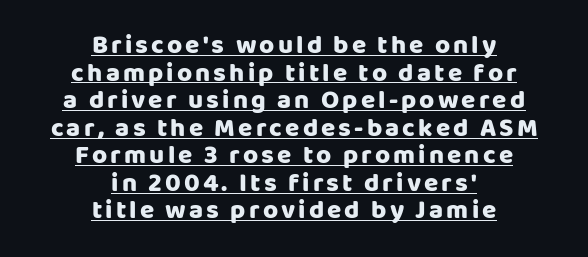
Chunky letters — that's bold for sure. Compared with undecorated copy, this sample adds a rule below the words. Quick note: not italic, upright. These lines are centered, leaving both edges ragged. These lines huddle together more closely than default settings would place them.
